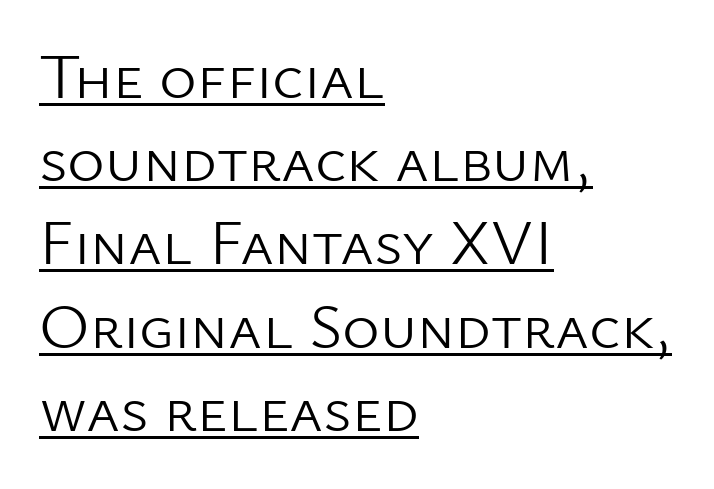
Q: Is the text bold? A: No.
Q: Is the text italic (slanted)? A: No, it is upright.
Q: Is the typeface a serif or a sans-serif typeface? A: Sans-serif.
Q: Is the text underlined? A: Yes.
Q: How is the paragraph aligned? A: Left-aligned.
Q: Is the spacing between letters normal or unusually wide? A: Normal.
Q: Is the spacing between lines tight, normal or loose? A: Normal.
Q: Width (condensed, normal, or wide)? A: Normal.
Q: Stroke contrast? A: Low.
Q: x-height? A: Medium.
Q: Monospaced? A: No.
